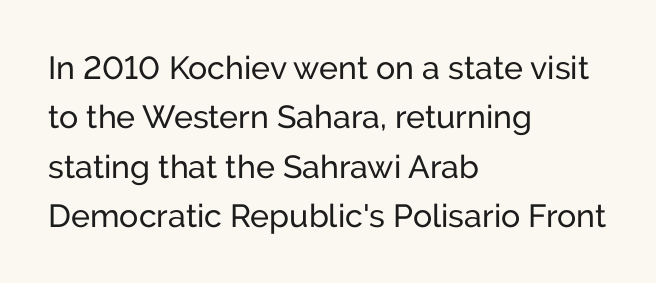
Between one letter and the next there's only the usual sliver of space. The line-height multiplier appears to be the usual default. Each letter keeps its own natural width here, so spacing adapts to shape. The glyphs in this specimen are sans serif. The passage shown is not underscored anywhere. This sample uses an upright cut, with every glyph sitting square on the baseline.
